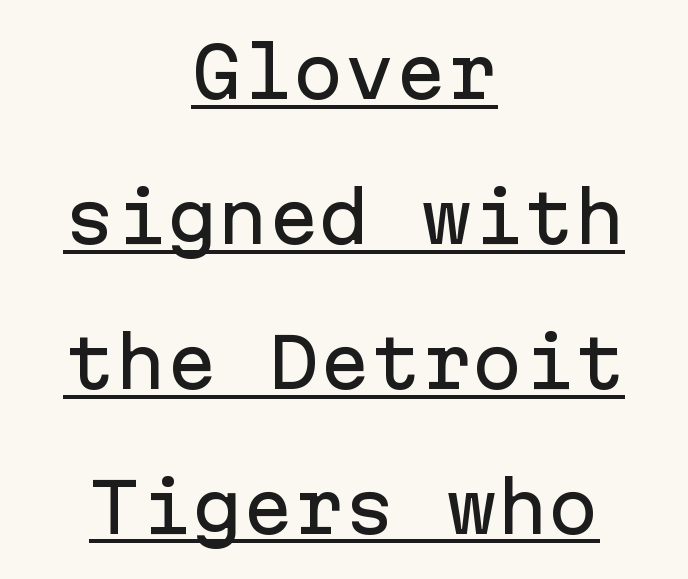
Q: Is the text italic (slanted)? A: No, it is upright.
Q: Is the typeface a serif or a sans-serif typeface? A: Sans-serif.
Q: Is the text underlined? A: Yes.
Q: How is the paragraph aligned? A: Centered.
Q: Is the spacing between letters normal or unusually wide? A: Normal.
Q: Is the spacing between lines tight, normal or loose? A: Loose.
Q: Width (condensed, normal, or wide)? A: Normal.
Q: Stroke contrast? A: Low.
Q: x-height? A: Medium.
Q: Monospaced? A: Yes.
